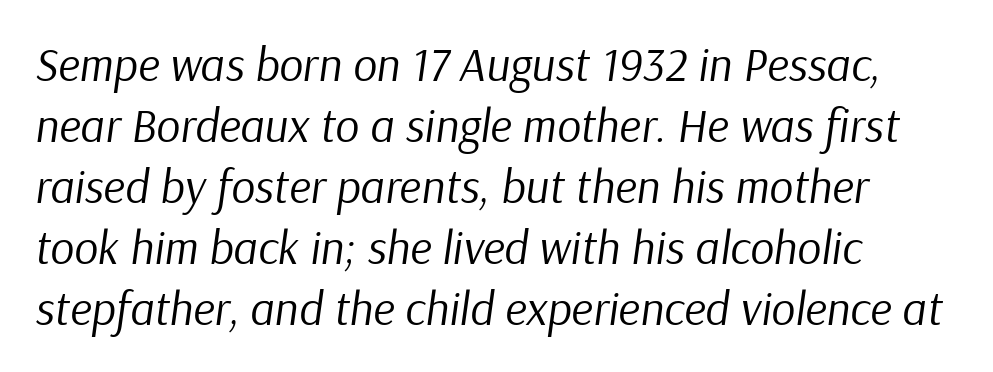
Q: Is the text bold? A: No.
Q: Is the text italic (slanted)? A: Yes, it leans right by about 9 degrees.
Q: Is the text underlined? A: No.
Q: How is the paragraph aligned? A: Left-aligned.
Q: Is the spacing between letters normal or unusually wide? A: Normal.
Q: Is the spacing between lines tight, normal or loose? A: Normal.
Q: Width (condensed, normal, or wide)? A: Normal.
Q: Stroke contrast? A: Low.
Q: x-height? A: Medium.
Q: Monospaced? A: No.
